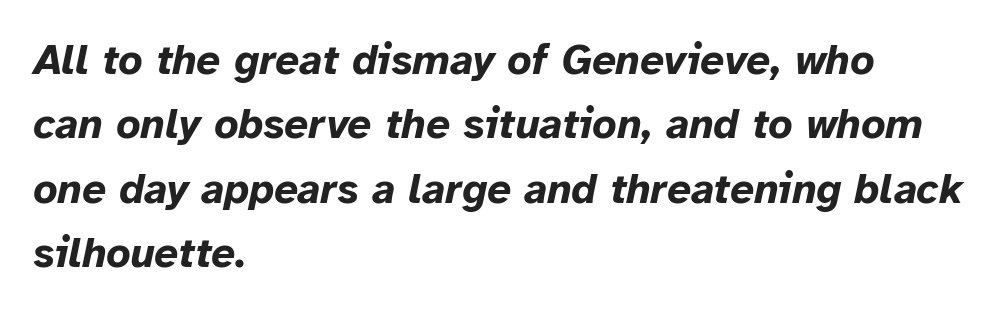
{"italic": "yes", "lean": "right", "slant_degrees": 12, "bold": "yes", "weight": "bold", "width": "normal", "stroke_contrast": "low", "x_height": "medium", "monospaced": "no", "underline": "no", "align": "left", "line_spacing": "normal", "line_spacing_ratio": 1.53, "letter_spacing": "normal", "letter_spacing_em": 0.0, "glyph_px": 42}
